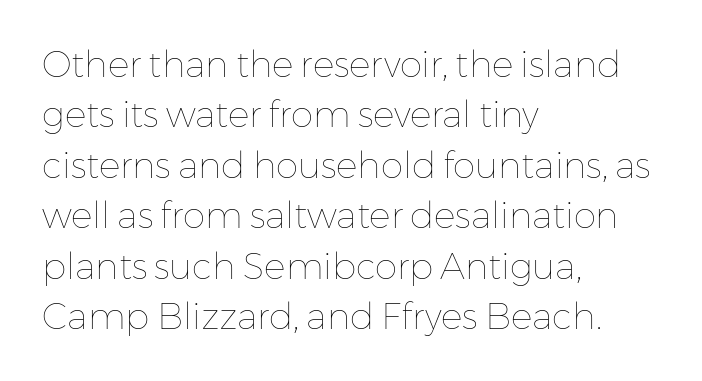
Does the leading feel generous? No, just average. The horizontal fit of the characters is conventional and even. Casual observation: everything's shoved over to the left. Note the varied advance widths — an 'i' is clearly narrower than an 'm'. The typesetting does not lean heavy: it is not bold. You can tell it's not italic because the verticals are truly vertical.
